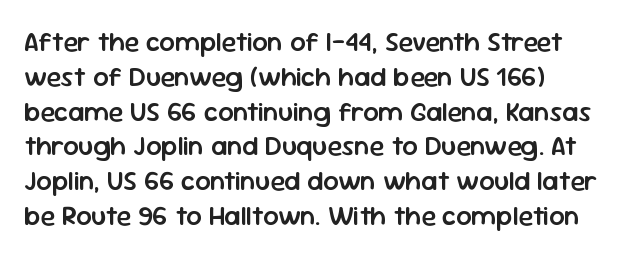
Q: Is the text bold? A: Semi-bold.
Q: Is the text italic (slanted)? A: No, it is upright.
Q: Is the text underlined? A: No.
Q: How is the paragraph aligned? A: Left-aligned.
Q: Is the spacing between letters normal or unusually wide? A: Normal.
Q: Is the spacing between lines tight, normal or loose? A: Normal.
